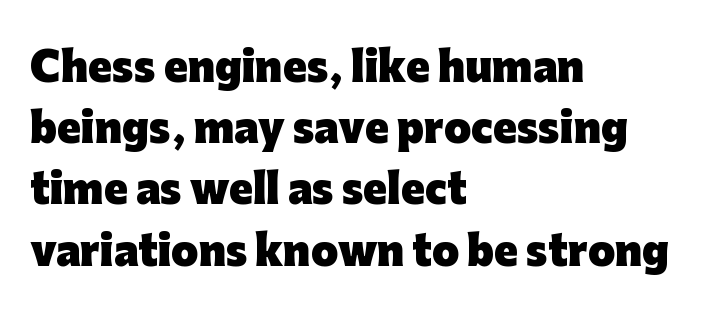
{"serif": "no", "italic": "no", "bold": "yes", "weight": "heavy", "width": "normal", "stroke_contrast": "low", "x_height": "medium", "monospaced": "no", "underline": "no", "align": "left", "line_spacing": "normal", "line_spacing_ratio": 1.57, "letter_spacing": "normal", "letter_spacing_em": 0.0, "glyph_px": 39}
